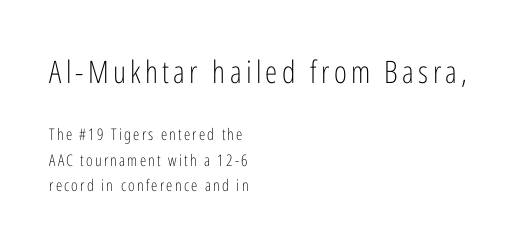
{"serif": "no", "italic": "no", "bold": "no", "weight": "light", "width": "condensed", "stroke_contrast": "low", "x_height": "medium", "monospaced": "no", "underline": "no", "align": "left", "line_spacing": "normal", "line_spacing_ratio": 1.57, "larger_block": "first", "size_ratio": 1.94, "glyph_px": 31}
